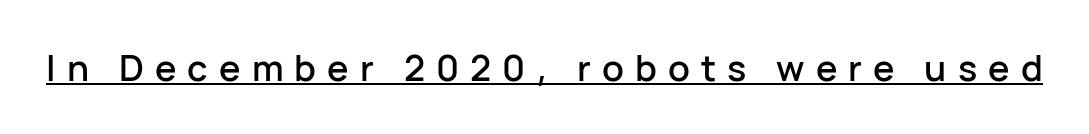
Q: Is the text italic (slanted)? A: No, it is upright.
Q: Is the typeface a serif or a sans-serif typeface? A: Sans-serif.
Q: Is the text underlined? A: Yes.
Q: Is the spacing between letters normal or unusually wide? A: Unusually wide.
Q: Width (condensed, normal, or wide)? A: Normal.
Q: Stroke contrast? A: Low.
Q: x-height? A: Medium.
Q: Monospaced? A: No.
